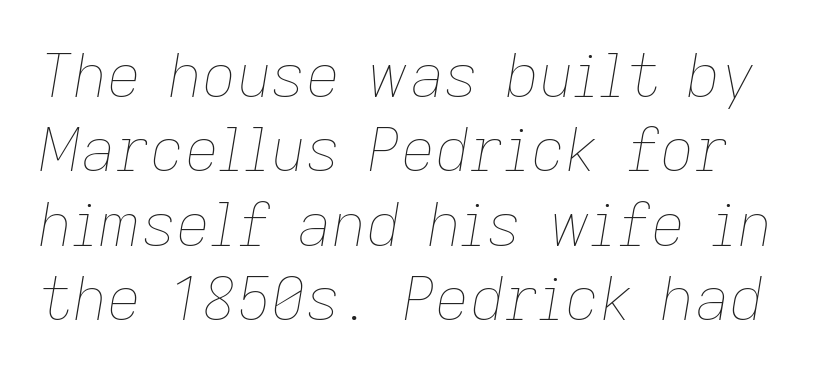
The image shows 60 px thin type, italic (leaning right); set line spacing 1.24x, normal letter spacing, not underlined; low stroke contrast and a medium x-height.
